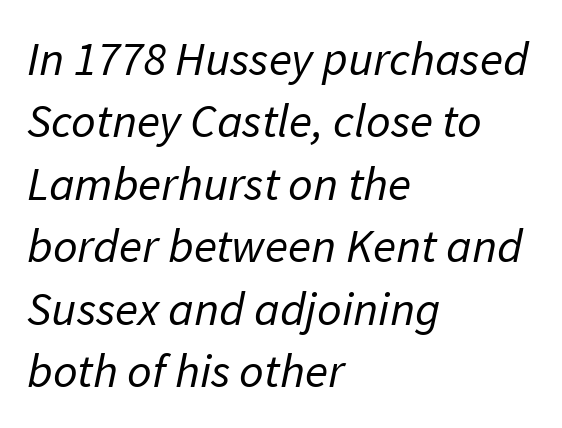
Q: Is the text bold? A: No.
Q: Is the typeface a serif or a sans-serif typeface? A: Sans-serif.
Q: Is the text underlined? A: No.
Q: How is the paragraph aligned? A: Left-aligned.
Q: Is the spacing between letters normal or unusually wide? A: Normal.
Q: Is the spacing between lines tight, normal or loose? A: Normal.
Q: Width (condensed, normal, or wide)? A: Normal.
Q: Stroke contrast? A: Low.
Q: x-height? A: Medium.
Q: Monospaced? A: No.
